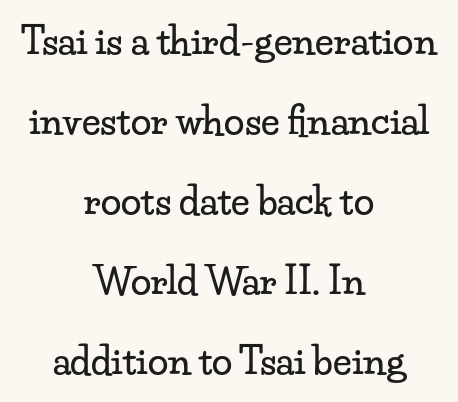
Q: Is the text italic (slanted)? A: No, it is upright.
Q: Is the typeface a serif or a sans-serif typeface? A: Serif.
Q: Is the text underlined? A: No.
Q: How is the paragraph aligned? A: Centered.
Q: Is the spacing between letters normal or unusually wide? A: Normal.
Q: Is the spacing between lines tight, normal or loose? A: Loose.
Q: Width (condensed, normal, or wide)? A: Wide.
Q: Stroke contrast? A: Low.
Q: x-height? A: Small.
Q: Monospaced? A: No.
